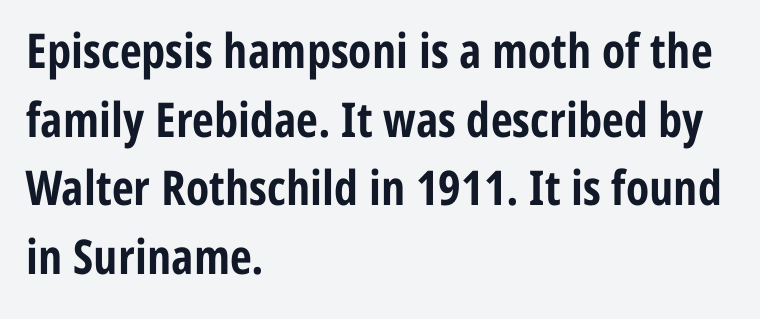
Each letter keeps its own natural width here, so spacing adapts to shape. Students, observe: this is what conventionally led text looks like. This sample is left-justified, so line endings fall wherever the words run out. Observe the ordinary spacing: letters are neighbours, not strangers. Vertical strokes here are truly vertical. Typesetter's note: full bold, strokes at maximum text heaviness.
